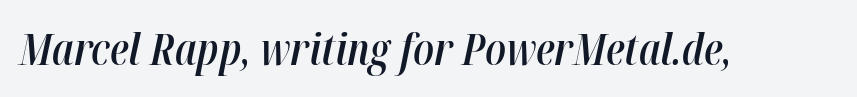
Q: Is the text bold? A: Semi-bold.
Q: Is the text italic (slanted)? A: Yes, it leans right by about 12 degrees.
Q: Is the text underlined? A: No.
Q: Is the spacing between letters normal or unusually wide? A: Normal.
Q: Width (condensed, normal, or wide)? A: Condensed.
Q: Stroke contrast? A: High.
Q: x-height? A: Medium.
Q: Monospaced? A: No.
